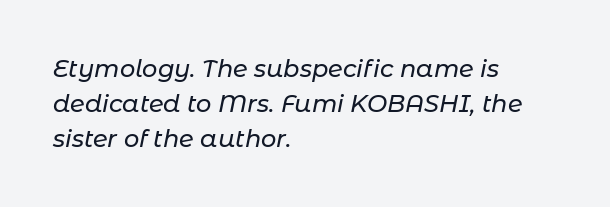
{"italic": "yes", "lean": "right", "slant_degrees": 11, "underline": "no", "align": "left", "line_spacing": "normal", "line_spacing_ratio": 1.45, "letter_spacing": "normal", "letter_spacing_em": 0.0, "glyph_px": 24}
